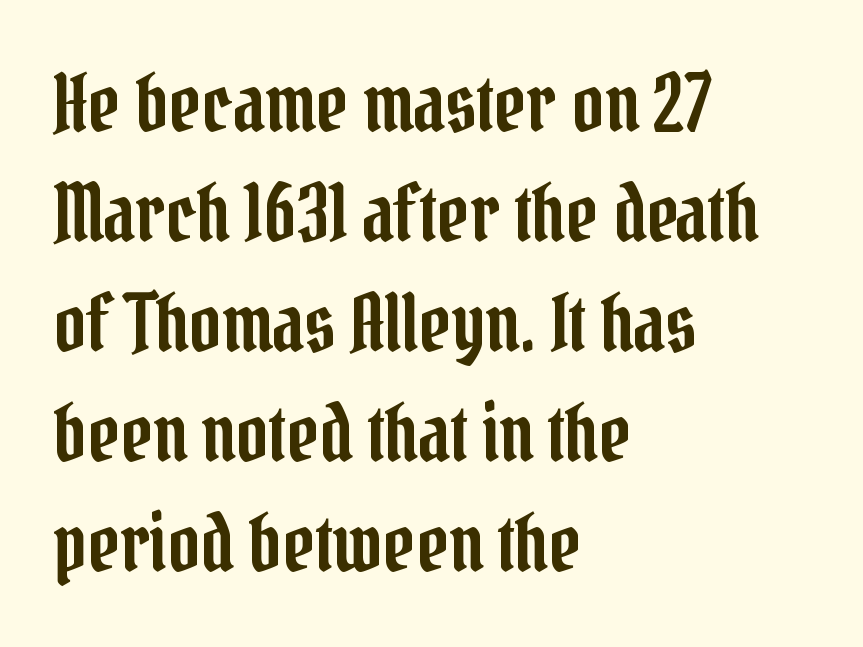
The image shows 78 px condensed serif type, upright; set left-aligned, normal line spacing (1.41x), normal letter spacing, not underlined; low stroke contrast and a medium x-height.
